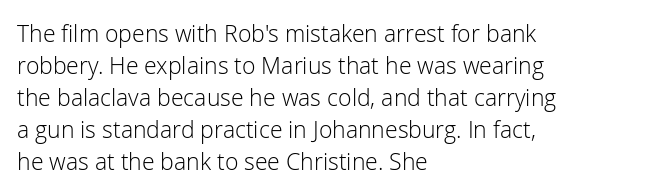
Caption: standard tracking, unaltered. Does the leading feel generous? No, just average. The lines are quadded left. Check the space under the baseline: it is left empty.
